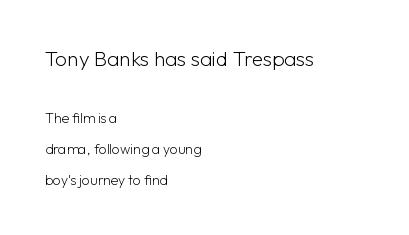
The image shows 21 px text type, upright; set left-aligned, loose line spacing (2.23x), normal letter spacing, not underlined; the first (top) block is 1.5x larger.
